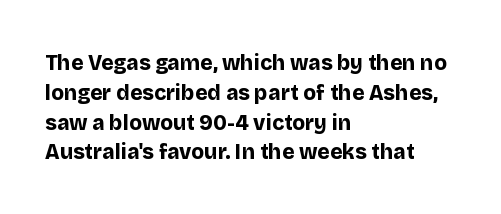
A bare baseline throughout the passage. Heavy-handed strokes throughout: this text is bold. Style check: upright. The setting favours the left margin, as ordinary paragraphs usually do. How are the letters spaced? Ordinarily, with no added tracking.
